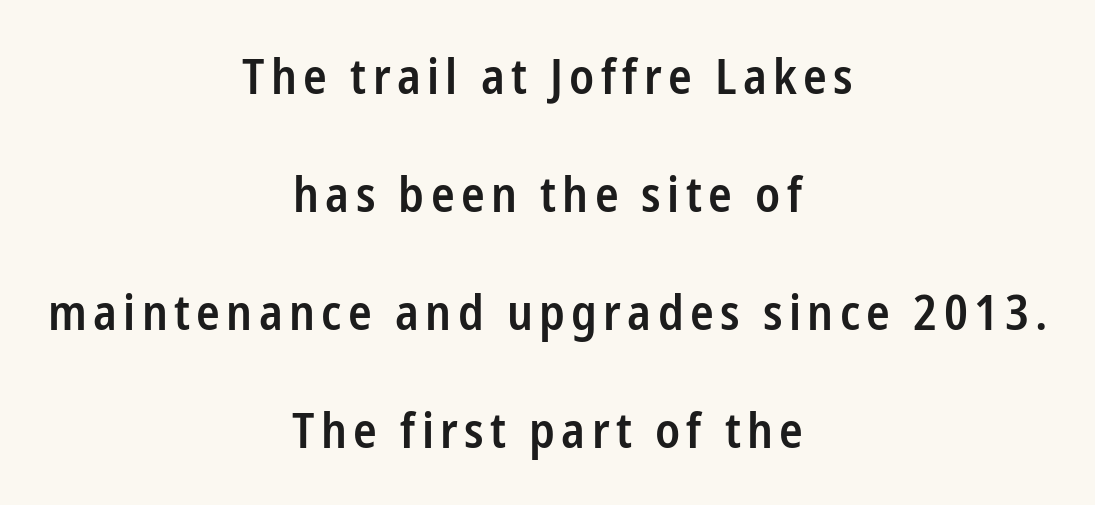
{"serif": "no", "italic": "no", "bold": "semi", "weight": "semibold", "width": "condensed", "stroke_contrast": "low", "x_height": "medium", "monospaced": "no", "underline": "no", "align": "center", "line_spacing": "loose", "line_spacing_ratio": 2.41, "glyph_px": 49}
